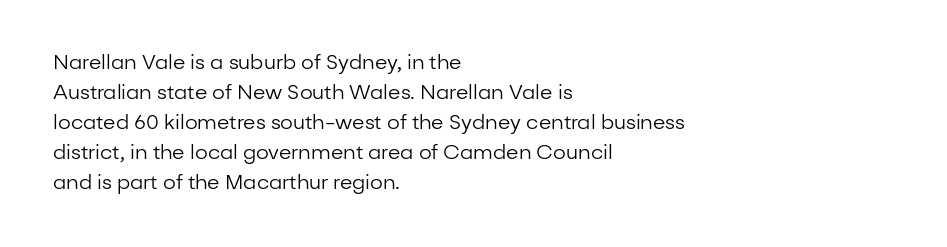
{"italic": "no", "bold": "no", "underline": "no", "align": "left", "line_spacing": "normal", "line_spacing_ratio": 1.5, "letter_spacing": "normal", "letter_spacing_em": 0.0, "glyph_px": 20}
